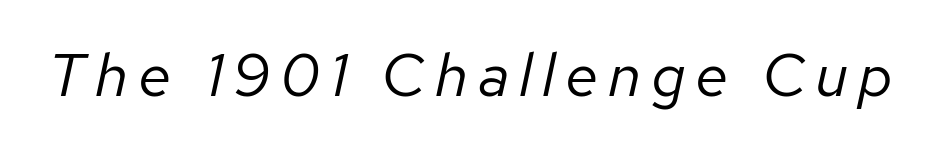
A light-to-regular cut is what we see here. This sample has the flowing, uneven cadence of proportional lettering. The letters are slanted; this is an italic face. Decoration check: the copy has no underline.
